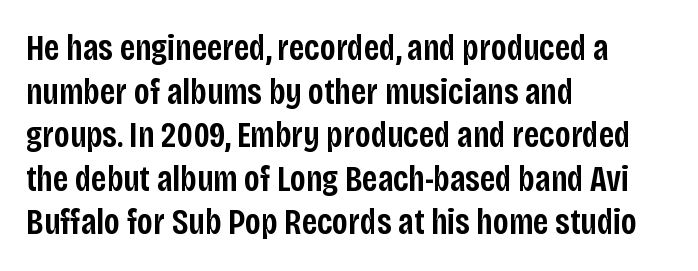
Q: Is the text bold? A: Semi-bold.
Q: Is the text italic (slanted)? A: No, it is upright.
Q: Is the typeface a serif or a sans-serif typeface? A: Sans-serif.
Q: Is the text underlined? A: No.
Q: How is the paragraph aligned? A: Left-aligned.
Q: Is the spacing between letters normal or unusually wide? A: Normal.
Q: Width (condensed, normal, or wide)? A: Condensed.
Q: Stroke contrast? A: Low.
Q: x-height? A: Large.
Q: Monospaced? A: No.
